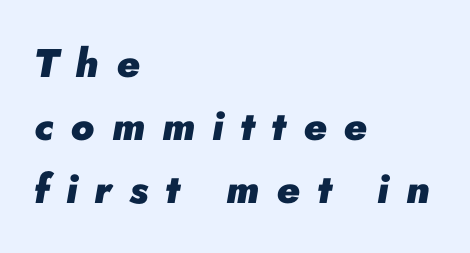
Q: Is the text bold? A: Yes.
Q: Is the text italic (slanted)? A: Yes, it leans right by about 10 degrees.
Q: Is the text underlined? A: No.
Q: How is the paragraph aligned? A: Left-aligned.
Q: Is the spacing between letters normal or unusually wide? A: Unusually wide.
Q: Is the spacing between lines tight, normal or loose? A: Normal.
Q: Width (condensed, normal, or wide)? A: Normal.
Q: Stroke contrast? A: Low.
Q: x-height? A: Small.
Q: Monospaced? A: No.
